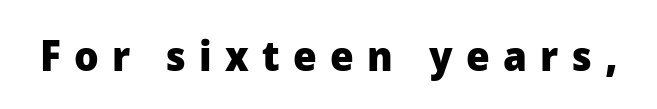
The passage shown is emphatically bold. Display-style spreading of the glyphs; the letterfit is very open. Style check: upright. Stroke terminals: plain, sans-serif. Proportional: the letters do not fall into vertical columns.
